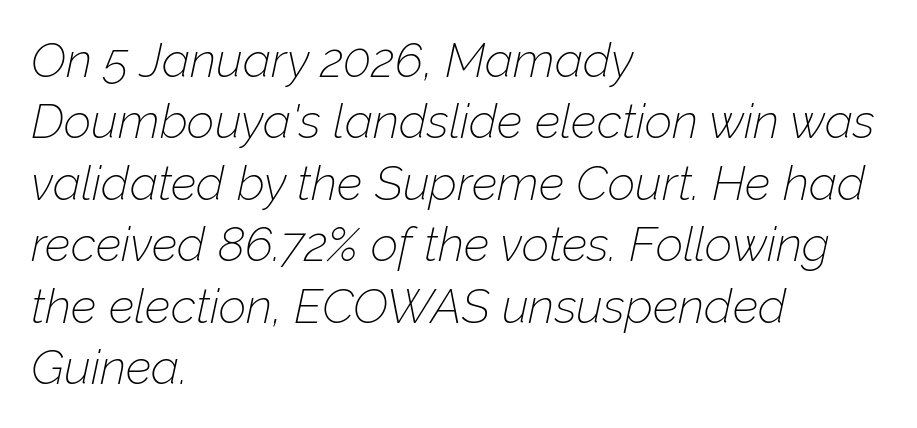
{"italic": "yes", "lean": "right", "slant_degrees": 12, "bold": "no", "weight": "thin", "width": "normal", "stroke_contrast": "low", "x_height": "medium", "monospaced": "no", "underline": "no", "align": "left", "line_spacing": "normal", "line_spacing_ratio": 1.28, "letter_spacing": "normal", "letter_spacing_em": 0.0, "glyph_px": 48}
